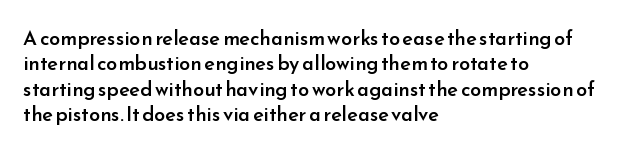
Q: Is the text bold? A: Semi-bold.
Q: Is the text italic (slanted)? A: No, it is upright.
Q: Is the text underlined? A: No.
Q: How is the paragraph aligned? A: Left-aligned.
Q: Is the spacing between letters normal or unusually wide? A: Normal.
Q: Is the spacing between lines tight, normal or loose? A: Normal.
